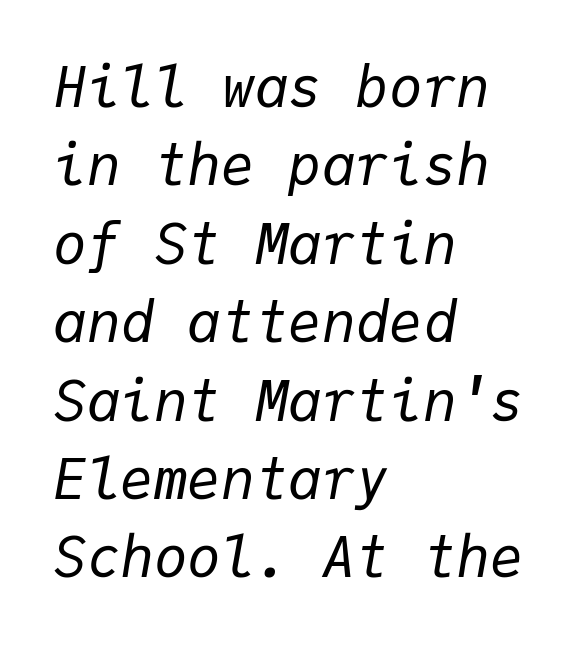
Q: Is the text bold? A: No.
Q: Is the text italic (slanted)? A: Yes, it leans right by about 9 degrees.
Q: Is the text underlined? A: No.
Q: How is the paragraph aligned? A: Left-aligned.
Q: Is the spacing between letters normal or unusually wide? A: Normal.
Q: Is the spacing between lines tight, normal or loose? A: Normal.
Q: Width (condensed, normal, or wide)? A: Normal.
Q: Stroke contrast? A: Low.
Q: x-height? A: Medium.
Q: Monospaced? A: Yes.
